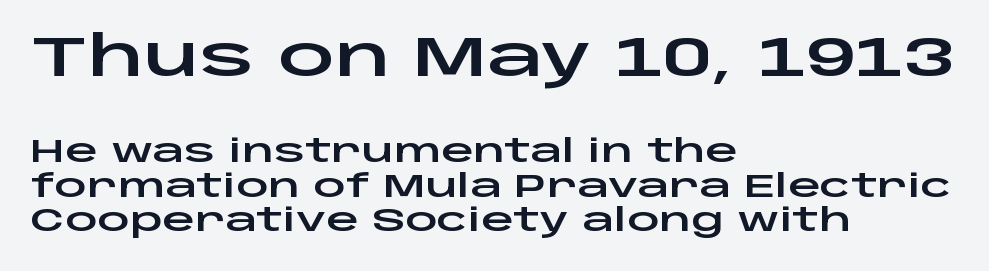
{"serif": "no", "italic": "no", "width": "wide", "stroke_contrast": "low", "x_height": "large", "monospaced": "no", "underline": "no", "align": "left", "line_spacing": "tight", "line_spacing_ratio": 1.08, "letter_spacing": "normal", "letter_spacing_em": 0.0, "larger_block": "first", "size_ratio": 1.75, "glyph_px": 56}
